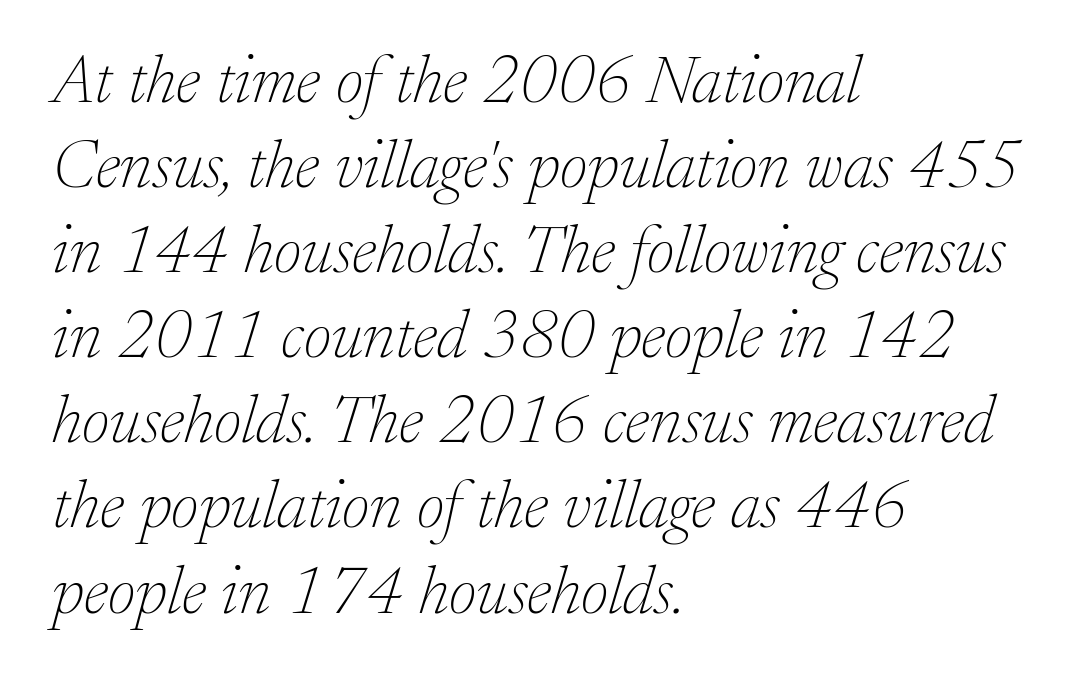
Q: Is the text bold? A: No.
Q: Is the text italic (slanted)? A: Yes, it leans right by about 17 degrees.
Q: Is the typeface a serif or a sans-serif typeface? A: Serif.
Q: Is the text underlined? A: No.
Q: How is the paragraph aligned? A: Left-aligned.
Q: Is the spacing between letters normal or unusually wide? A: Normal.
Q: Is the spacing between lines tight, normal or loose? A: Normal.
Q: Width (condensed, normal, or wide)? A: Normal.
Q: Stroke contrast? A: Low.
Q: x-height? A: Medium.
Q: Monospaced? A: No.
